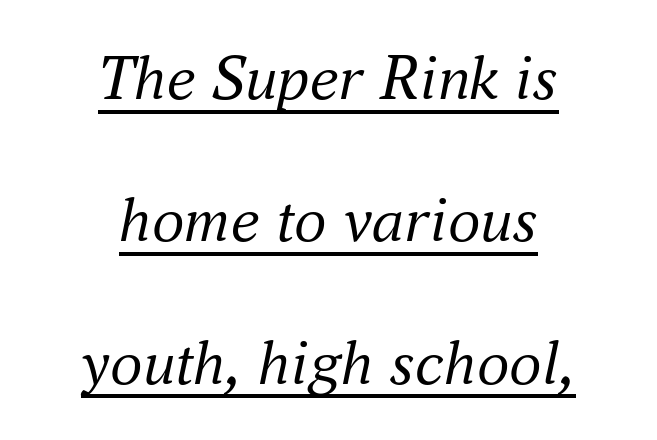
Q: Is the text bold? A: No.
Q: Is the text italic (slanted)? A: Yes, it leans right by about 16 degrees.
Q: Is the typeface a serif or a sans-serif typeface? A: Serif.
Q: Is the text underlined? A: Yes.
Q: How is the paragraph aligned? A: Centered.
Q: Is the spacing between letters normal or unusually wide? A: Normal.
Q: Is the spacing between lines tight, normal or loose? A: Loose.
Q: Width (condensed, normal, or wide)? A: Normal.
Q: Stroke contrast? A: Medium.
Q: x-height? A: Small.
Q: Monospaced? A: No.
